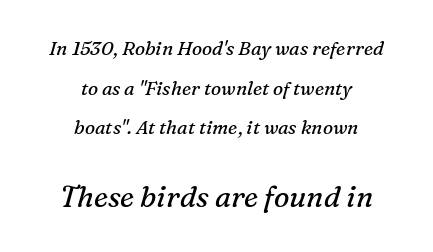
{"serif": "yes", "italic": "yes", "lean": "right", "slant_degrees": 16, "bold": "no", "weight": "regular", "width": "normal", "stroke_contrast": "medium", "x_height": "medium", "monospaced": "no", "underline": "no", "align": "center", "line_spacing": "loose", "line_spacing_ratio": 2.09, "letter_spacing": "normal", "letter_spacing_em": 0.0, "larger_block": "second", "size_ratio": 1.53, "glyph_px": 29}
